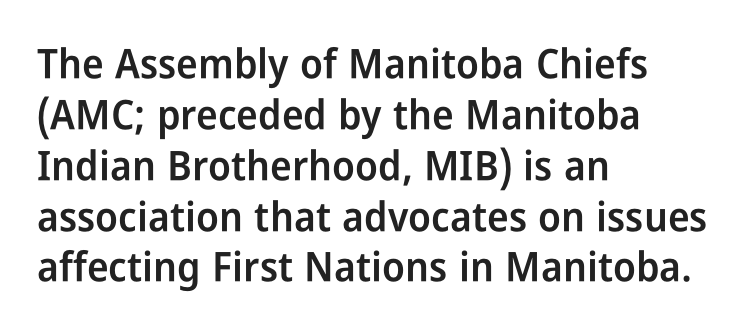
Q: Is the text bold? A: Semi-bold.
Q: Is the text italic (slanted)? A: No, it is upright.
Q: Is the typeface a serif or a sans-serif typeface? A: Sans-serif.
Q: Is the text underlined? A: No.
Q: How is the paragraph aligned? A: Left-aligned.
Q: Is the spacing between letters normal or unusually wide? A: Normal.
Q: Width (condensed, normal, or wide)? A: Condensed.
Q: Stroke contrast? A: Low.
Q: x-height? A: Medium.
Q: Monospaced? A: No.
